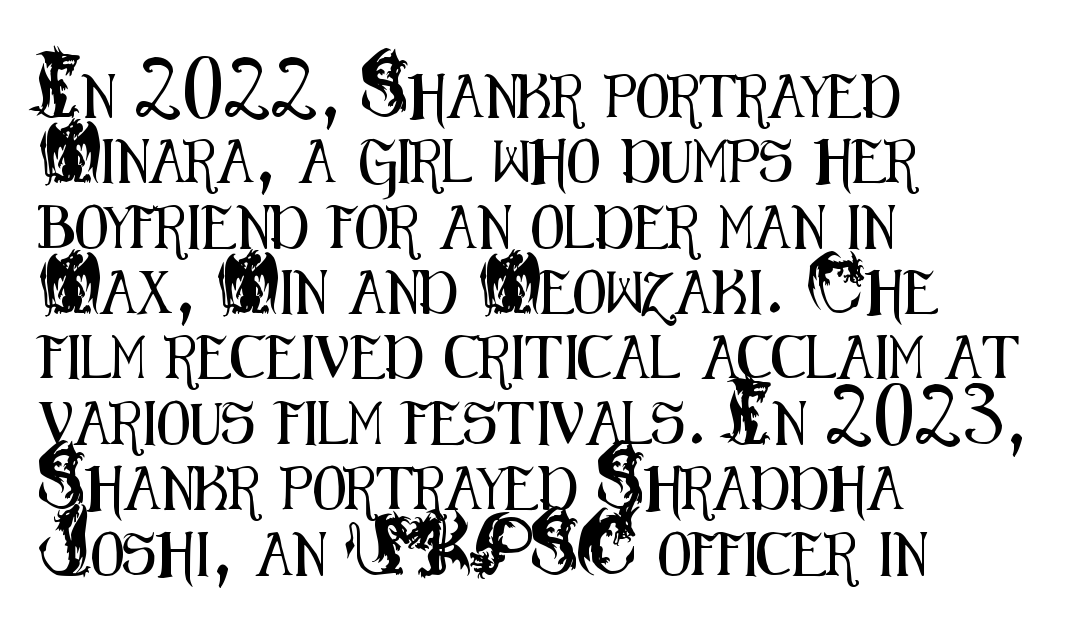
The image shows 43 px condensed sans-serif type, upright; set left-aligned, normal line spacing (1.52x), normal letter spacing, not underlined; medium stroke contrast and a small x-height.
